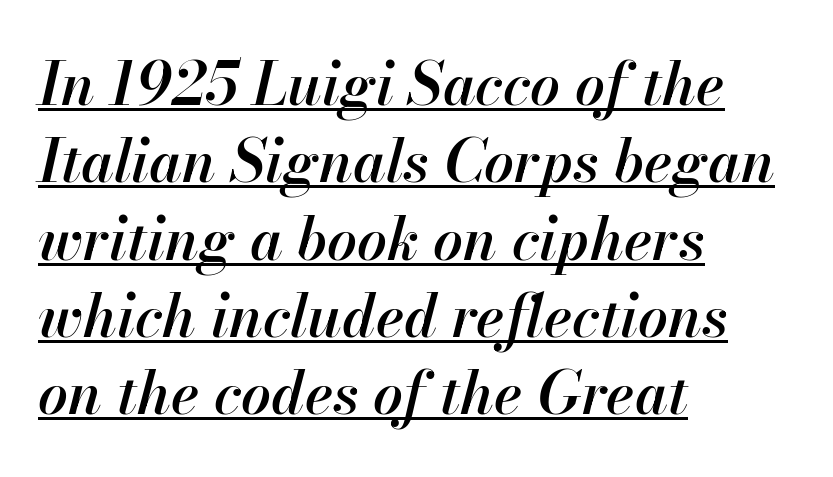
{"italic": "yes", "lean": "right", "slant_degrees": 13, "bold": "semi", "weight": "semibold", "width": "normal", "stroke_contrast": "high", "x_height": "small", "monospaced": "no", "underline": "yes", "align": "left", "line_spacing": "normal", "line_spacing_ratio": 1.31, "letter_spacing": "normal", "letter_spacing_em": 0.0, "glyph_px": 59}
